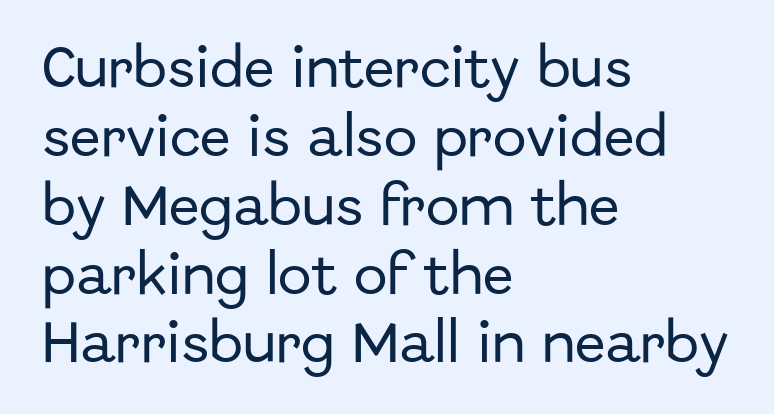
Characters follow at the spacing the type designer built in. No italicization has been applied; the sample stays upright. Looks like regular typesetting: each glyph gets only the width it needs. The vertical gap from one line to the next is medium.
